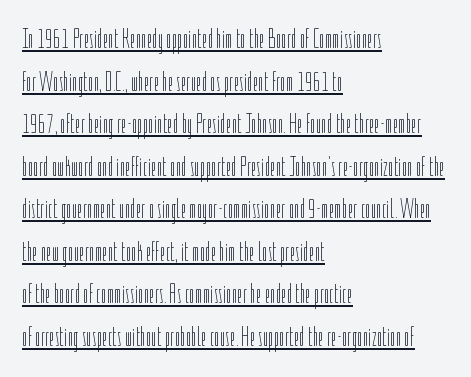
Does a line run under the words? Yes, clearly. Characters remain perfectly vertical along every line. Compared with typical body copy, the letter spacing here is the same. Horizontally, the lines are justified to the leading edge only. Varying glyph widths throughout — classic text-font behaviour. Summary of vertical rhythm: regular, with standard interline spacing.
